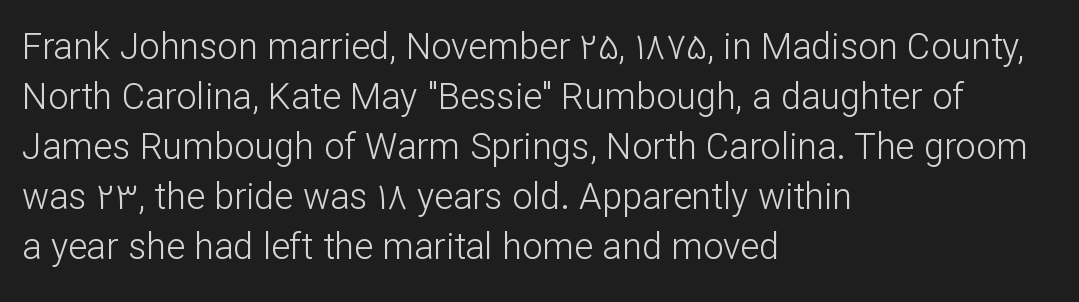
If you drew a ruler down the left edge, every line would touch it. The strip under each line holds only bare page. It's the straight-up-and-down kind of type. How are the letters spaced? Ordinarily, with no added tracking. Look at the bottom of the vertical strokes: they stop flat, with no serifs.
